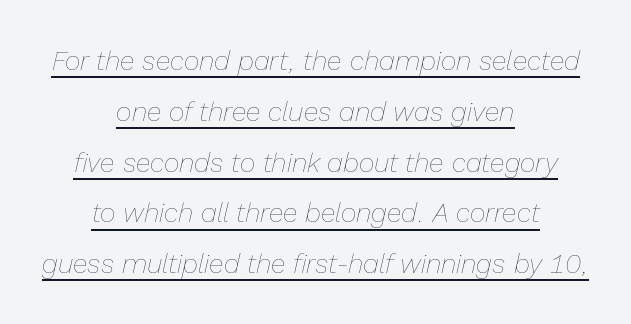
The image shows 27 px text type, italic (leaning right); set centered, line spacing 1.88x, normal letter spacing, underlined.
